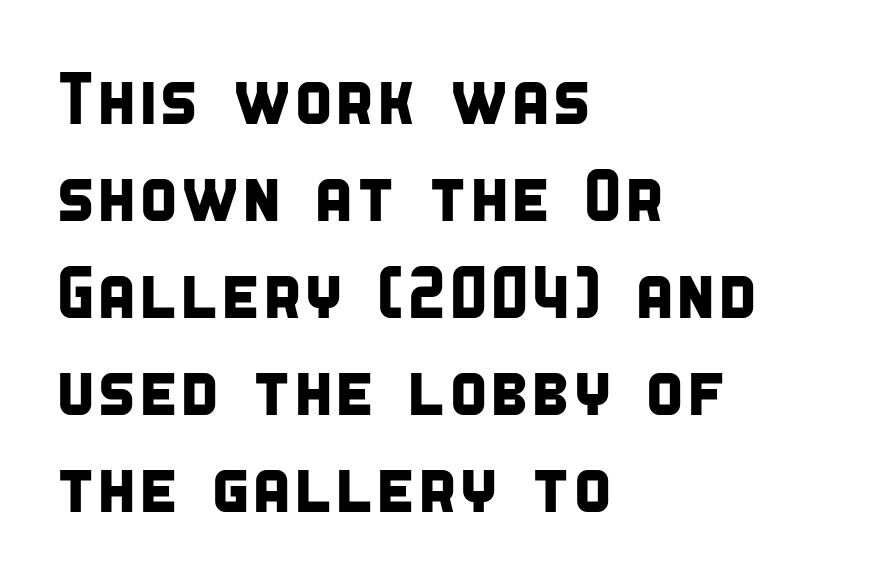
Q: Is the typeface a serif or a sans-serif typeface? A: Sans-serif.
Q: Is the text underlined? A: No.
Q: How is the paragraph aligned? A: Left-aligned.
Q: Is the spacing between letters normal or unusually wide? A: Normal.
Q: Is the spacing between lines tight, normal or loose? A: Normal.
Q: Width (condensed, normal, or wide)? A: Condensed.
Q: Stroke contrast? A: Low.
Q: x-height? A: Large.
Q: Monospaced? A: No.
